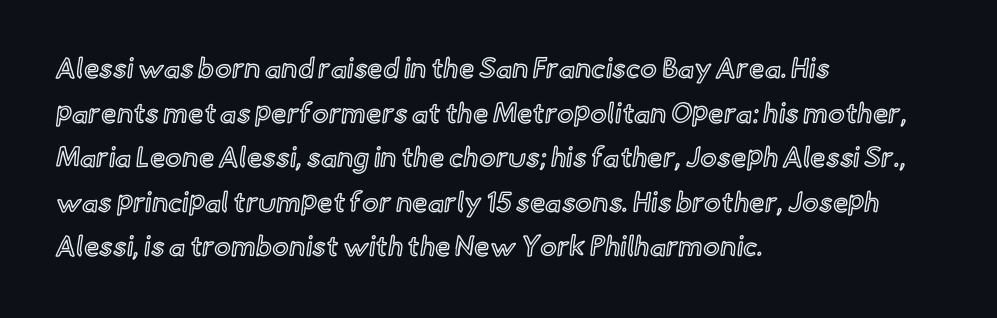
The image shows 28 px text type; set left-aligned, normal line spacing (1.59x), normal letter spacing, not underlined; a small x-height.
